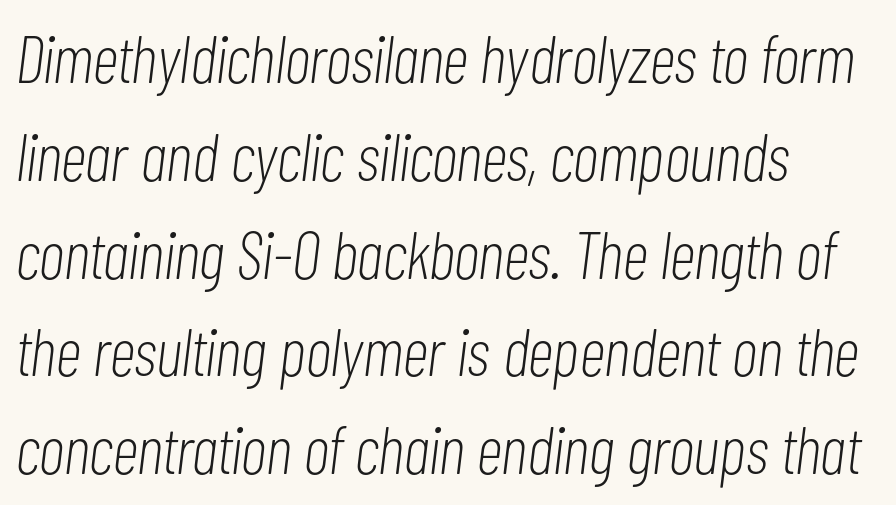
{"italic": "yes", "lean": "right", "slant_degrees": 7, "bold": "no", "weight": "light", "width": "condensed", "stroke_contrast": "low", "x_height": "medium", "monospaced": "no", "underline": "no", "align": "left", "line_spacing": "normal", "line_spacing_ratio": 1.46, "letter_spacing": "normal", "letter_spacing_em": 0.0, "glyph_px": 67}
